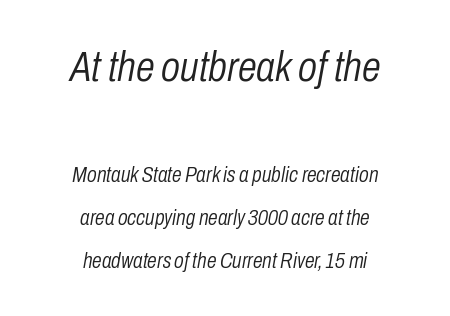
Two sizes are in play, and the larger belongs to the first block. Is the type heavy? It reads as light-to-regular instead. The rendering uses a large line-height, opening up the rows. Only glyphs here, with clear space below each row.
